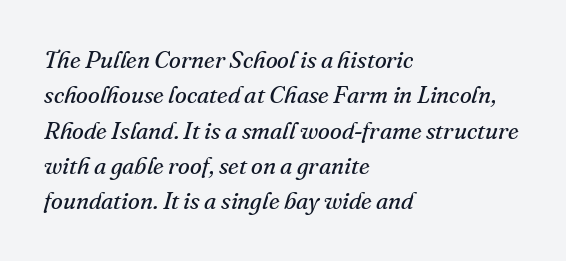
The image shows 24 px text type, italic (leaning right); set left-aligned, normal line spacing (1.47x), normal letter spacing, not underlined.
